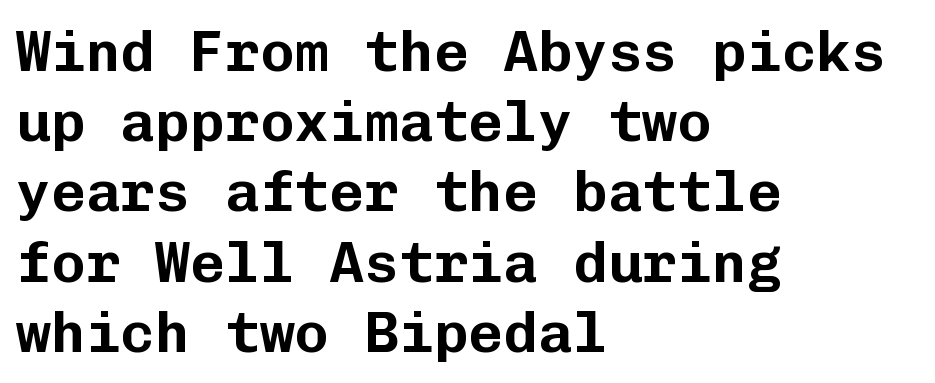
The image shows 58 px sans-serif type, upright, monospaced; set left-aligned, line spacing 1.21x, normal letter spacing, not underlined; low stroke contrast and a medium x-height.
